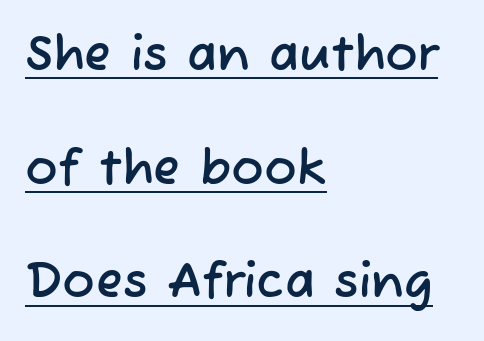
Q: Is the typeface a serif or a sans-serif typeface? A: Sans-serif.
Q: Is the text underlined? A: Yes.
Q: How is the paragraph aligned? A: Left-aligned.
Q: Is the spacing between letters normal or unusually wide? A: Normal.
Q: Is the spacing between lines tight, normal or loose? A: Loose.
Q: Width (condensed, normal, or wide)? A: Normal.
Q: Stroke contrast? A: Low.
Q: x-height? A: Medium.
Q: Monospaced? A: No.
